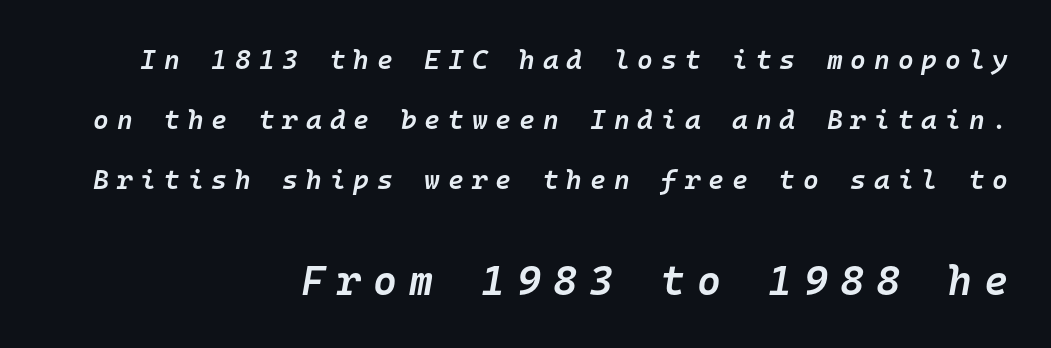
Of the two passages, the one underneath uses the larger point size. Letters rest on an invisible, unmarked baseline. These lines are rendered in a fixed-pitch font. Look at the stroke-to-counter ratio: somewhat heavy, a semibold. Italic: yes, the glyphs are oblique. Compared with a flush-left layout, this one pins lines to the opposite, right side.
